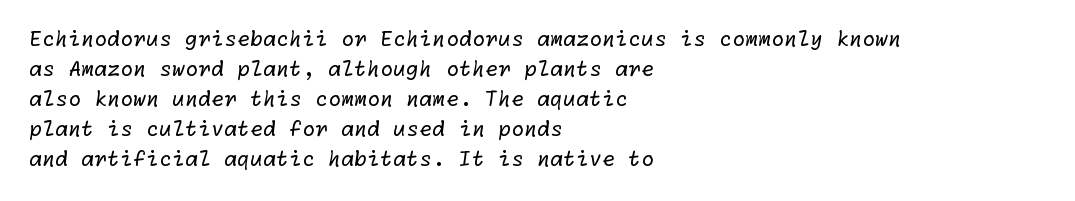
{"bold": "no", "underline": "no", "align": "left", "line_spacing": "normal", "line_spacing_ratio": 1.43, "letter_spacing": "normal", "letter_spacing_em": 0.0, "glyph_px": 21}
